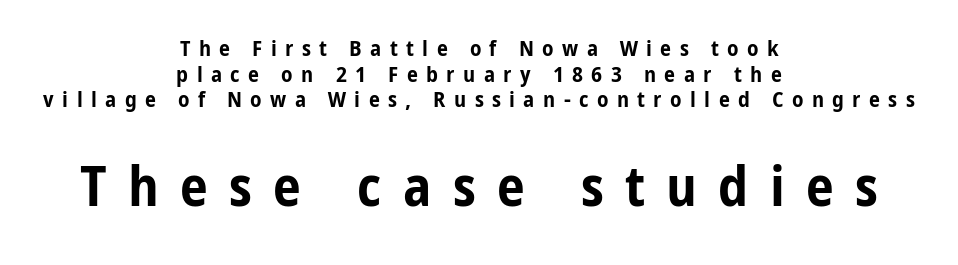
Whoever set this made the second block the dominant, larger element. The rendering positions every line midway between the sides. Weight check: bold — yes, fully. Examine the stroke ends and you'll find no serifs.
